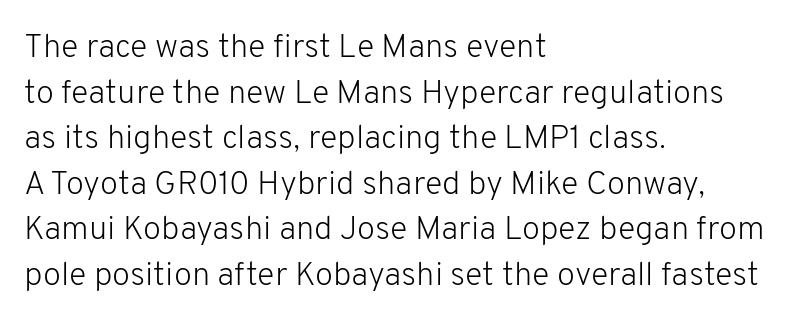
Q: Is the text bold? A: No.
Q: Is the text italic (slanted)? A: No, it is upright.
Q: Is the typeface a serif or a sans-serif typeface? A: Sans-serif.
Q: Is the text underlined? A: No.
Q: How is the paragraph aligned? A: Left-aligned.
Q: Is the spacing between letters normal or unusually wide? A: Normal.
Q: Is the spacing between lines tight, normal or loose? A: Normal.
Q: Width (condensed, normal, or wide)? A: Normal.
Q: Stroke contrast? A: Low.
Q: x-height? A: Medium.
Q: Monospaced? A: No.
